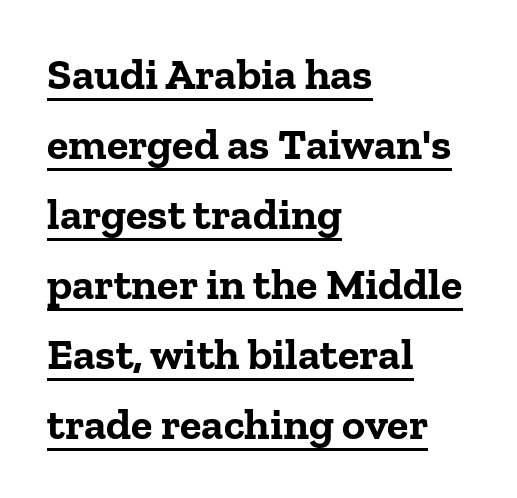
{"serif": "yes", "italic": "no", "bold": "yes", "weight": "bold", "width": "normal", "stroke_contrast": "low", "x_height": "medium", "monospaced": "no", "underline": "yes", "align": "left", "line_spacing": "normal", "line_spacing_ratio": 1.59, "letter_spacing": "normal", "letter_spacing_em": 0.0, "glyph_px": 44}
